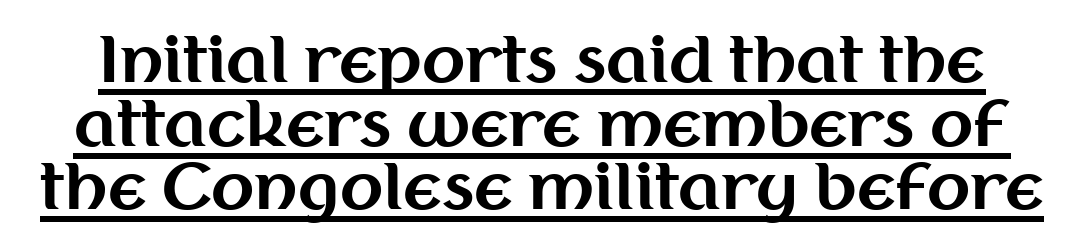
{"serif": "no", "italic": "no", "bold": "yes", "weight": "bold", "width": "normal", "stroke_contrast": "medium", "x_height": "medium", "monospaced": "no", "underline": "yes", "line_spacing": "tight", "line_spacing_ratio": 1.01, "letter_spacing": "normal", "letter_spacing_em": 0.0, "glyph_px": 63}
